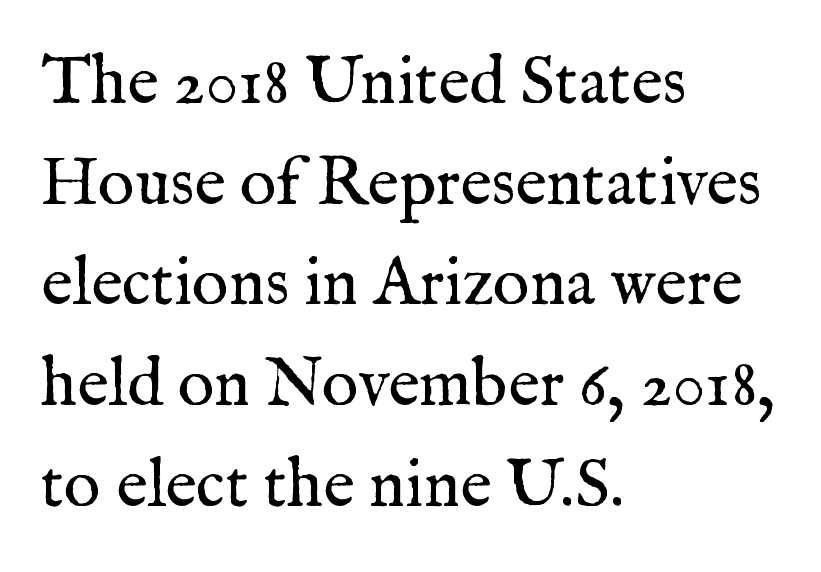
The strokes carry an ordinary text weight at most. The text block is weighted toward the left margin, trailing off unevenly rightward. The letters stand upright; this is a roman face. Old-style or modern, the face here clearly has serifs.
